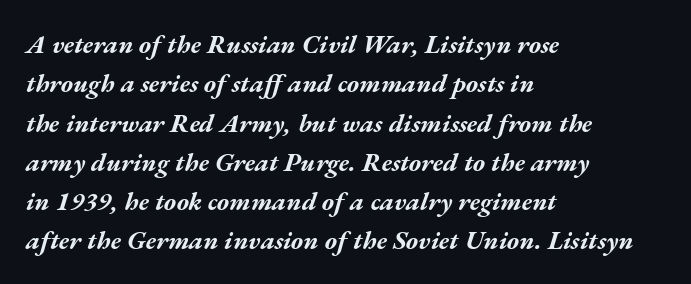
Q: Is the text bold? A: Yes.
Q: Is the text italic (slanted)? A: Yes, it leans right by about 17 degrees.
Q: Is the text underlined? A: No.
Q: How is the paragraph aligned? A: Left-aligned.
Q: Is the spacing between letters normal or unusually wide? A: Normal.
Q: Is the spacing between lines tight, normal or loose? A: Normal.
